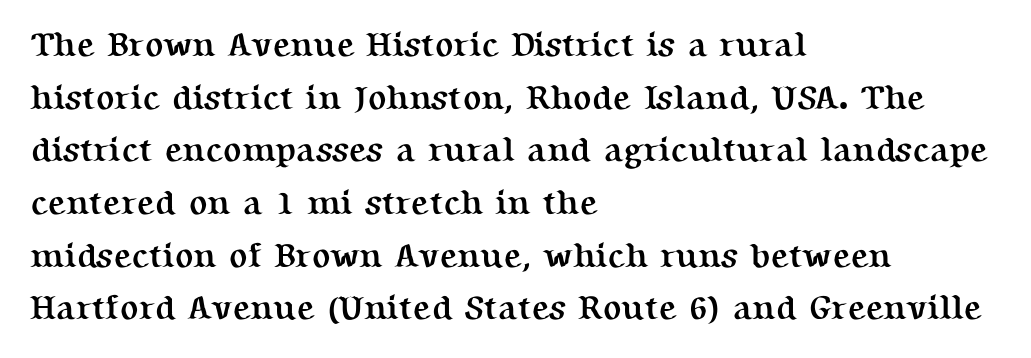
{"serif": "yes", "italic": "no", "bold": "yes", "weight": "semibold", "width": "normal", "stroke_contrast": "medium", "x_height": "medium", "monospaced": "no", "underline": "no", "align": "left", "line_spacing": "normal", "line_spacing_ratio": 1.55, "letter_spacing": "normal", "letter_spacing_em": 0.0, "glyph_px": 34}
